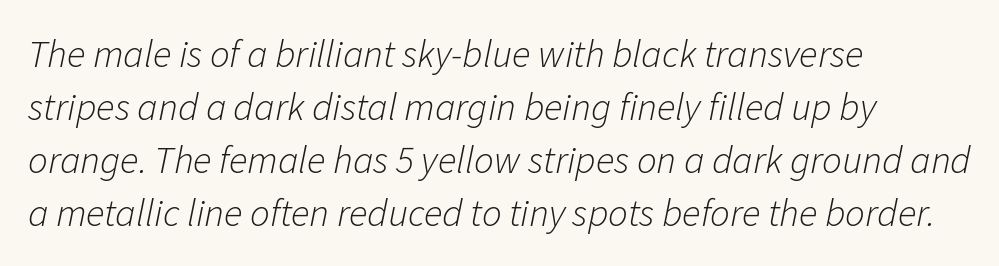
Q: Is the text bold? A: No.
Q: Is the text italic (slanted)? A: Yes, it leans right by about 11 degrees.
Q: Is the text underlined? A: No.
Q: How is the paragraph aligned? A: Left-aligned.
Q: Is the spacing between letters normal or unusually wide? A: Normal.
Q: Is the spacing between lines tight, normal or loose? A: Normal.
Q: Width (condensed, normal, or wide)? A: Normal.
Q: Stroke contrast? A: Low.
Q: x-height? A: Medium.
Q: Monospaced? A: No.
